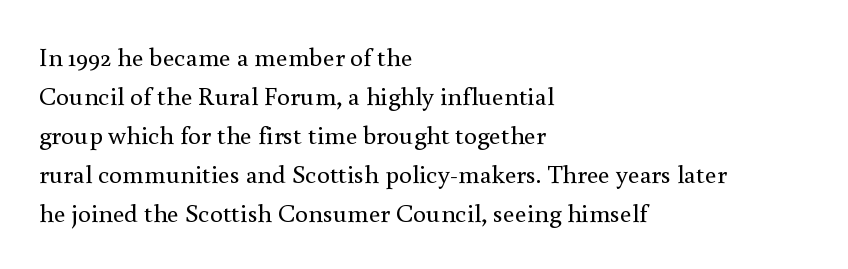
{"italic": "no", "bold": "no", "underline": "no", "align": "left", "line_spacing": "normal", "line_spacing_ratio": 1.5, "letter_spacing": "normal", "letter_spacing_em": 0.0, "glyph_px": 26}
